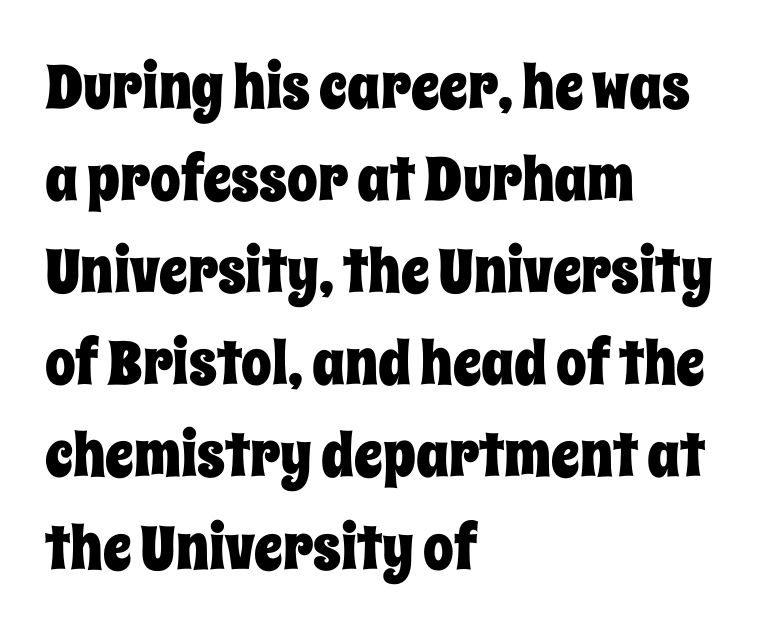
The image shows 61 px condensed type, upright; set left-aligned, normal line spacing (1.51x), normal letter spacing, not underlined; low stroke contrast and a large x-height.
